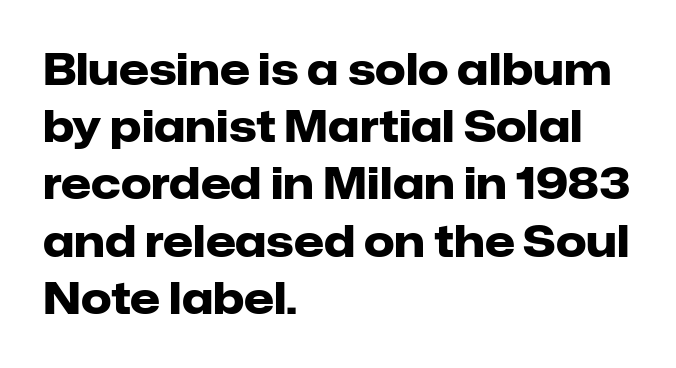
The specimen omits any rule beneath the text block's lines. This block has exactly the height ordinary leading produces. The rag falls on the right side of this text block. Here the designer chose a conventional face with non-uniform glyph widths.
